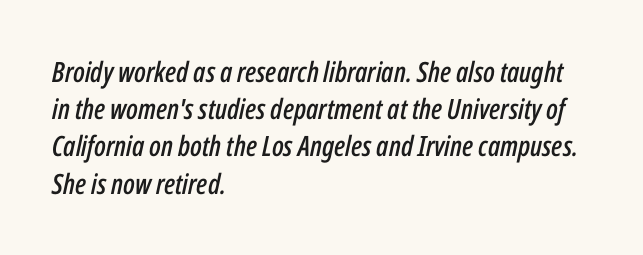
{"italic": "yes", "lean": "right", "slant_degrees": 12, "width": "condensed", "stroke_contrast": "low", "x_height": "medium", "monospaced": "no", "underline": "no", "align": "left", "line_spacing": "normal", "line_spacing_ratio": 1.33, "letter_spacing": "normal", "letter_spacing_em": 0.0, "glyph_px": 28}
